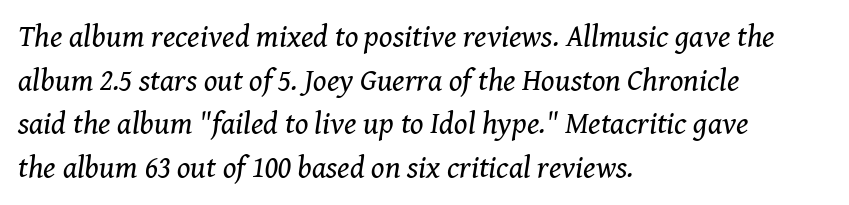
{"serif": "yes", "italic": "yes", "lean": "right", "slant_degrees": 8, "bold": "no", "weight": "regular", "width": "normal", "stroke_contrast": "medium", "x_height": "medium", "monospaced": "no", "underline": "no", "align": "left", "line_spacing": "normal", "line_spacing_ratio": 1.41, "letter_spacing": "normal", "letter_spacing_em": 0.0, "glyph_px": 31}
